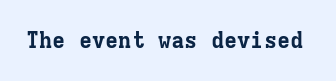
The image shows 22 px bold type, upright; set normal letter spacing, not underlined.
